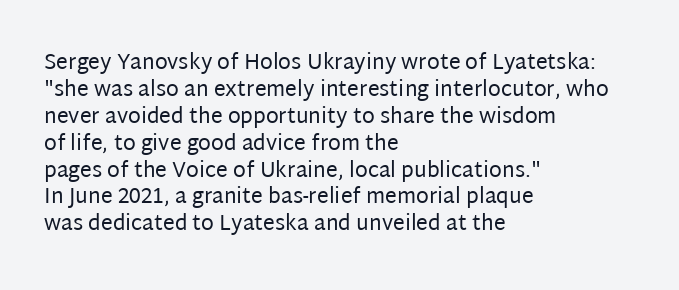
{"italic": "no", "bold": "no", "underline": "no", "align": "left", "line_spacing": "normal", "line_spacing_ratio": 1.28, "letter_spacing": "normal", "letter_spacing_em": 0.0, "glyph_px": 21}
